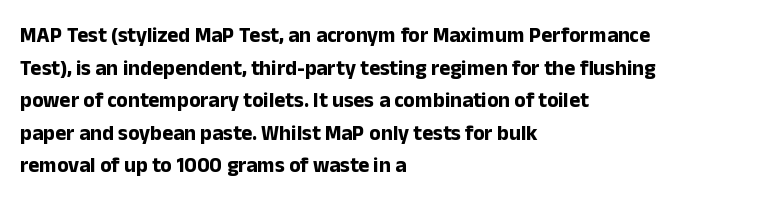
The rendering anchors every line to the left-hand side. In terms of posture, this sample is upright. This sample uses plain, unmodified letter spacing. The gap between lines stays unmarked.
